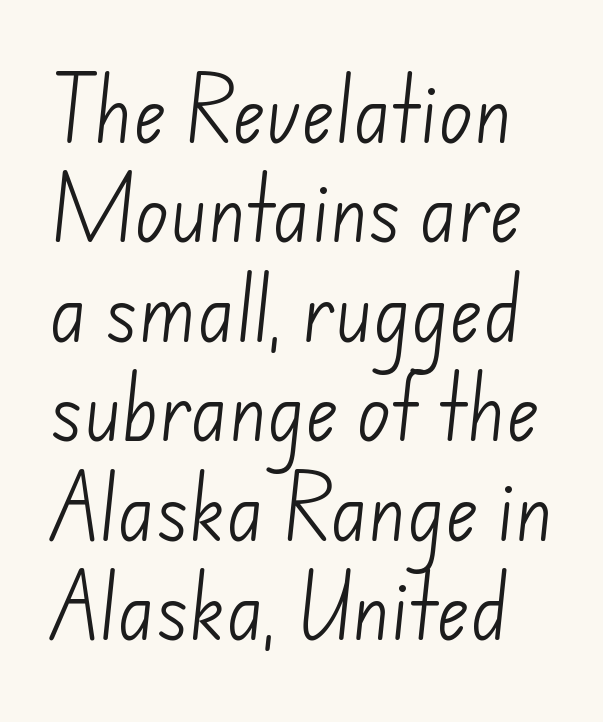
This is not heavy type; no bold has been used. Underlining? Definitely not there. This sample has the flowing, uneven cadence of proportional lettering. Check where the strokes stop: nothing finishes them off — pure sans. The rows are spaced the way most documents space them.
